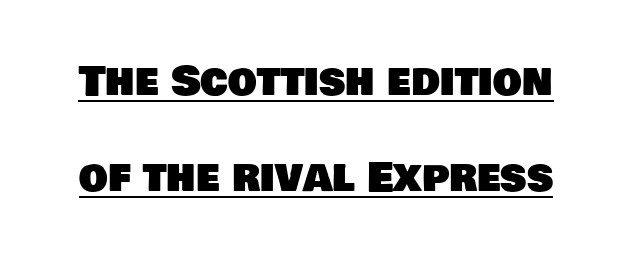
{"serif": "no", "width": "normal", "stroke_contrast": "low", "x_height": "large", "monospaced": "no", "underline": "yes", "line_spacing": "loose", "line_spacing_ratio": 2.34, "letter_spacing": "normal", "letter_spacing_em": 0.0, "glyph_px": 41}
